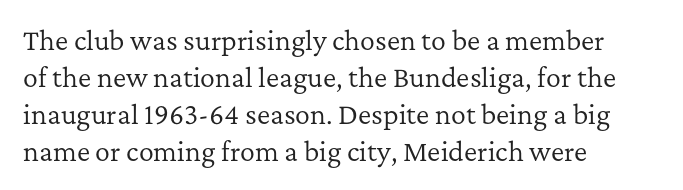
{"italic": "no", "bold": "no", "underline": "no", "align": "left", "line_spacing": "normal", "line_spacing_ratio": 1.48, "letter_spacing": "normal", "letter_spacing_em": 0.0, "glyph_px": 25}
